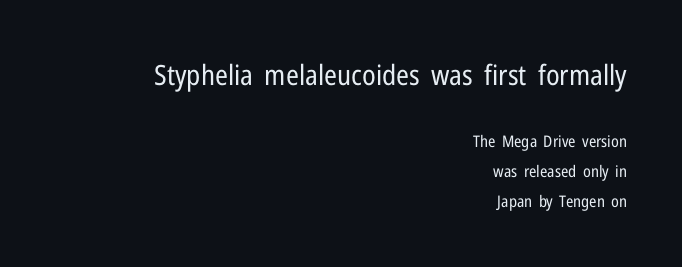
Characters remain perfectly vertical along every line. Bold? No — there's no thickening of the strokes. The letters carry no serifs — their stems end cleanly without finishing strokes. Honestly, the letter spacing is just normal — you wouldn't notice it. The space beneath each line is pristine and unruled.
